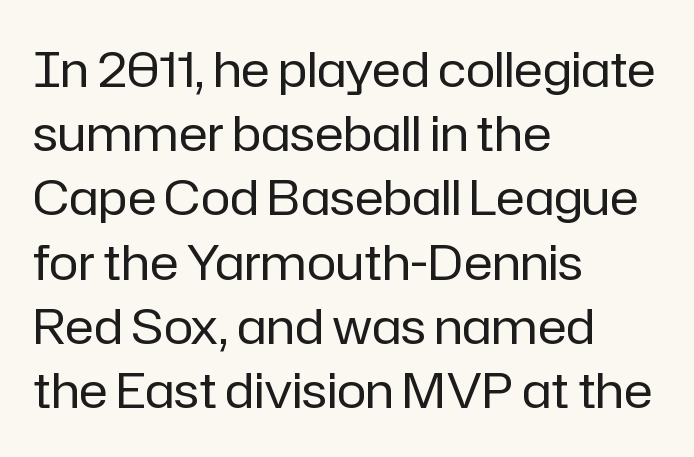
Stem width sits at or under what a default text font uses. Does the lettering tilt? It doesn't — this is upright. Casual observation: everything's shoved over to the left. Regular leading. Note the varied advance widths — an 'i' is clearly narrower than an 'm'. Between one letter and the next there's only the usual sliver of space.
